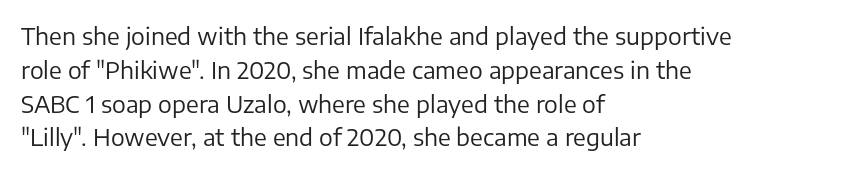
{"italic": "no", "bold": "no", "underline": "no", "align": "left", "line_spacing": "normal", "line_spacing_ratio": 1.47, "letter_spacing": "normal", "letter_spacing_em": 0.0, "glyph_px": 23}
